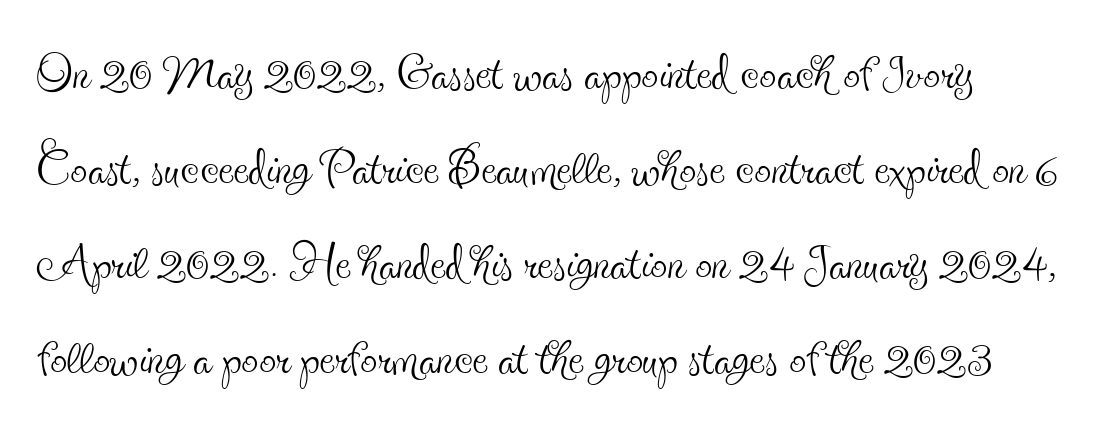
The image shows 67 px thin, condensed serif type; set normal line spacing (1.42x), normal letter spacing, not underlined; a small x-height.
